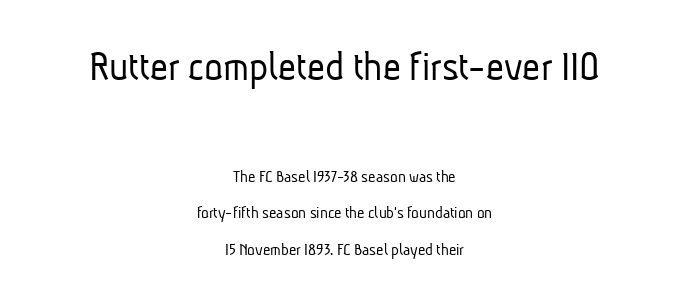
{"serif": "no", "bold": "no", "weight": "light", "width": "condensed", "stroke_contrast": "low", "x_height": "medium", "monospaced": "no", "underline": "no", "align": "center", "line_spacing": "loose", "line_spacing_ratio": 2.02, "letter_spacing": "normal", "letter_spacing_em": 0.0, "larger_block": "first", "size_ratio": 2.44, "glyph_px": 44}
